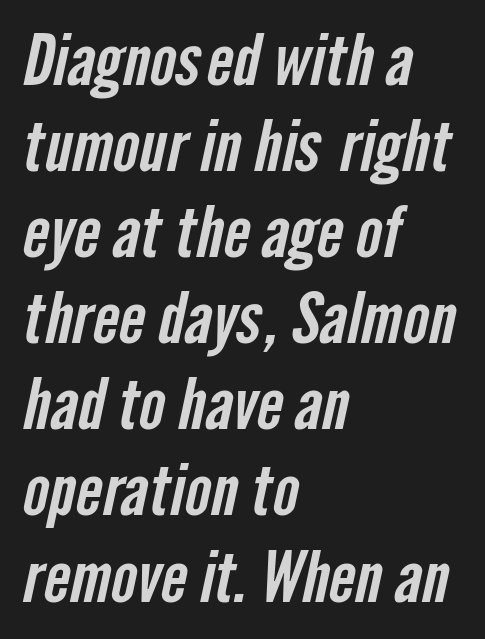
The image shows 70 px condensed sans-serif type; set left-aligned, line spacing 1.23x, normal letter spacing, not underlined; low stroke contrast and a medium x-height.
